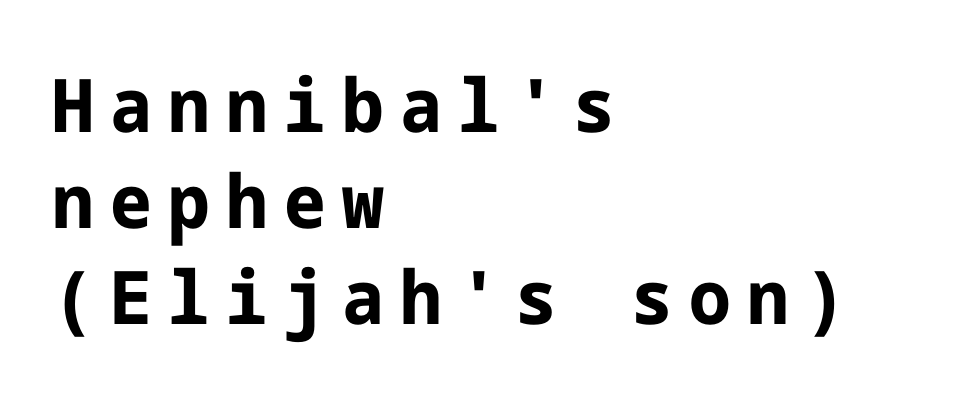
Q: Is the text bold? A: Yes.
Q: Is the text italic (slanted)? A: No, it is upright.
Q: Is the typeface a serif or a sans-serif typeface? A: Sans-serif.
Q: Is the text underlined? A: No.
Q: How is the paragraph aligned? A: Left-aligned.
Q: Is the spacing between letters normal or unusually wide? A: Unusually wide.
Q: Is the spacing between lines tight, normal or loose? A: Normal.
Q: Width (condensed, normal, or wide)? A: Normal.
Q: Stroke contrast? A: Low.
Q: x-height? A: Medium.
